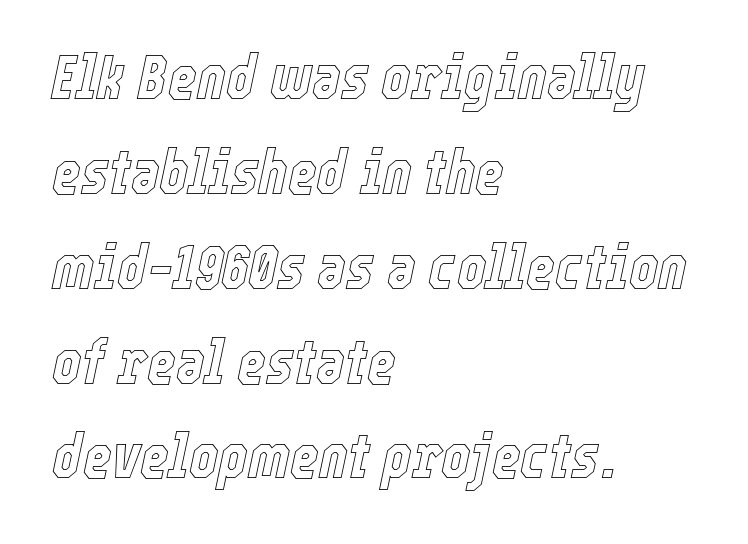
The image shows 62 px condensed type, italic (leaning right); set left-aligned, normal line spacing (1.53x), normal letter spacing, not underlined; a medium x-height.
